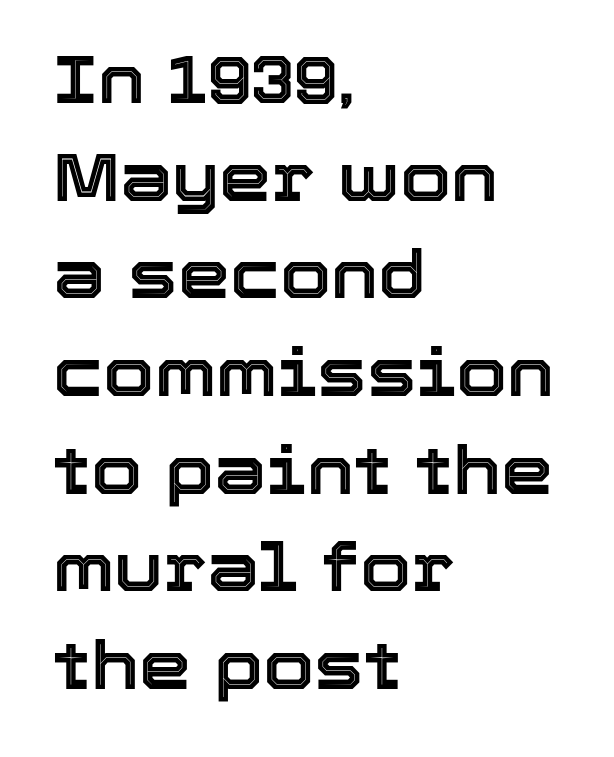
The image shows 66 px text type, upright; set left-aligned, normal line spacing (1.48x), normal letter spacing, not underlined; a medium x-height.
